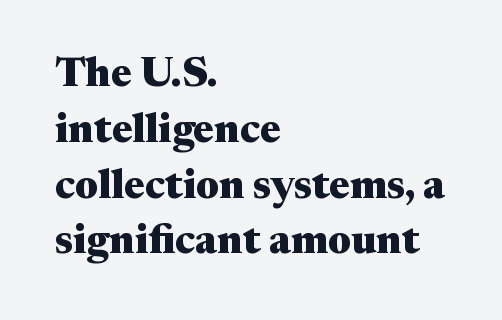
Look at the bottom of the vertical strokes: they flare into serifs here. Regular leading. Descender tails drop into unmarked territory. What weight is shown? A full bold with thick strokes.
